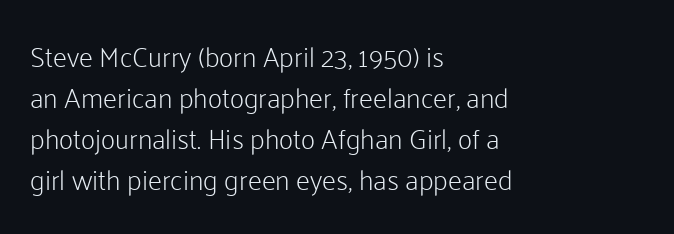
{"serif": "no", "italic": "no", "bold": "no", "weight": "light", "width": "normal", "stroke_contrast": "low", "x_height": "medium", "monospaced": "no", "underline": "no", "align": "left", "line_spacing": "normal", "line_spacing_ratio": 1.46, "letter_spacing": "normal", "letter_spacing_em": 0.0, "glyph_px": 28}
